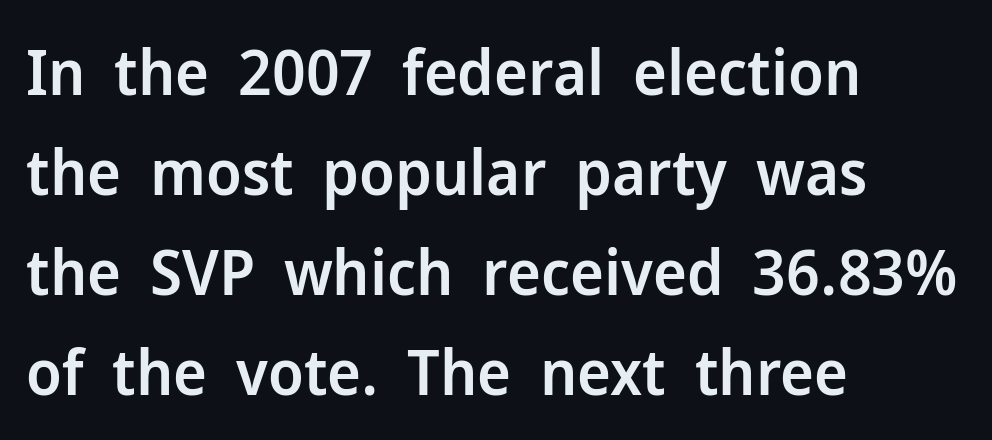
Q: Is the text bold? A: Semi-bold.
Q: Is the text italic (slanted)? A: No, it is upright.
Q: Is the typeface a serif or a sans-serif typeface? A: Sans-serif.
Q: Is the text underlined? A: No.
Q: How is the paragraph aligned? A: Left-aligned.
Q: Is the spacing between letters normal or unusually wide? A: Normal.
Q: Is the spacing between lines tight, normal or loose? A: Normal.
Q: Width (condensed, normal, or wide)? A: Normal.
Q: Stroke contrast? A: Low.
Q: x-height? A: Medium.
Q: Monospaced? A: No.
